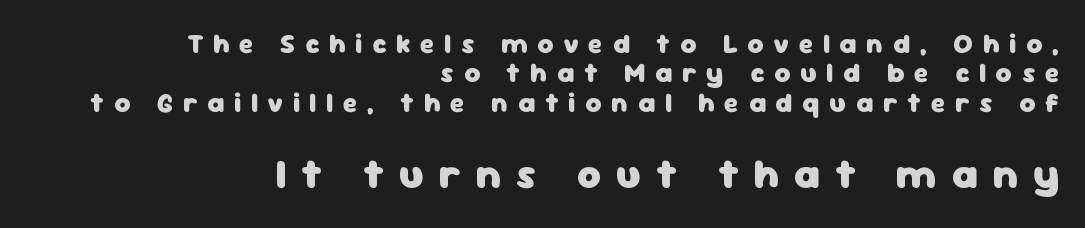
{"serif": "no", "italic": "no", "bold": "yes", "weight": "heavy", "width": "normal", "stroke_contrast": "low", "x_height": "medium", "monospaced": "no", "underline": "no", "align": "right", "line_spacing": "tight", "line_spacing_ratio": 1.09, "letter_spacing": "wide", "letter_spacing_em": 0.36, "larger_block": "second", "size_ratio": 1.52, "glyph_px": 41}
